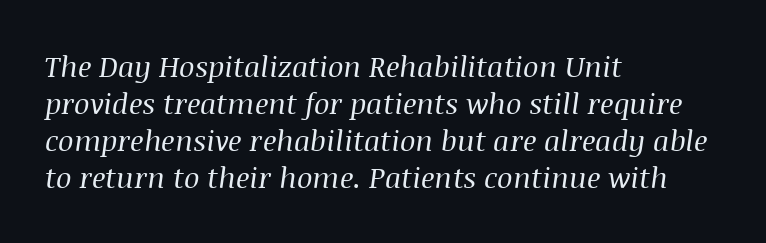
{"serif": "yes", "italic": "yes", "lean": "right", "slant_degrees": 8, "bold": "no", "weight": "regular", "width": "normal", "stroke_contrast": "medium", "x_height": "large", "monospaced": "no", "underline": "no", "align": "left", "line_spacing": "normal", "line_spacing_ratio": 1.28, "letter_spacing": "normal", "letter_spacing_em": 0.0, "glyph_px": 29}
